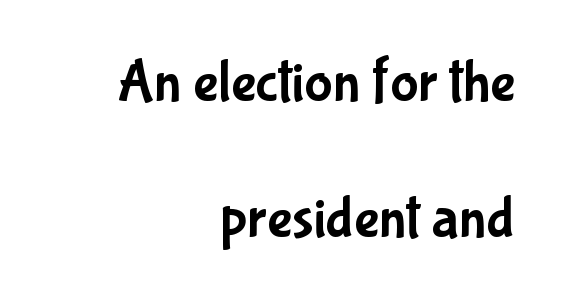
The image shows 59 px condensed sans-serif type, upright; set right-aligned, loose line spacing (2.31x), normal letter spacing, not underlined; low stroke contrast and a medium x-height.
